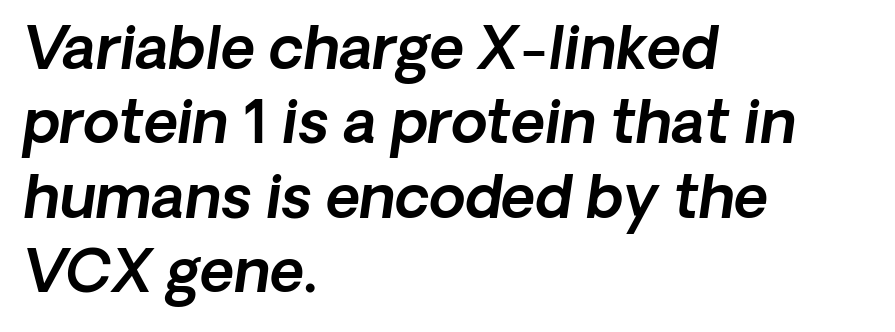
The image shows 59 px sans-serif type; set left-aligned, normal line spacing (1.26x), normal letter spacing, not underlined; a medium x-height.
